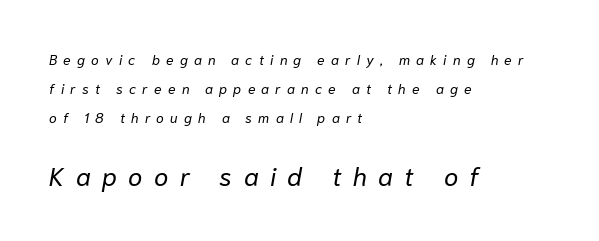
The letters look calm and open, with moderate or lighter stems. Inter-character spacing is expanded well beyond the font's built-in metrics. Letters rest on an invisible, unmarked baseline. Whoever set this made the second block the dominant, larger element. One glance says open: line gaps are wider than usual. The typesetter chose a ragged-right arrangement here.
